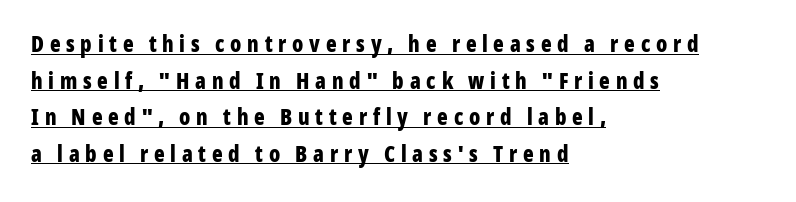
Horizontal bands of white between lines are of average thickness. Style check: upright. Chunky letters — that's bold for sure. Has an underline been added? It has. Line beginnings align vertically; line endings do not. Observe the wide spacing: letters keep a clear distance from each other.
